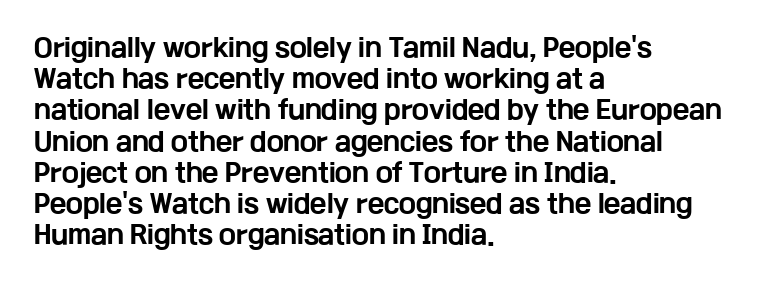
{"italic": "no", "bold": "yes", "underline": "no", "align": "left", "line_spacing": "normal", "line_spacing_ratio": 1.25, "letter_spacing": "normal", "letter_spacing_em": 0.0, "glyph_px": 25}
